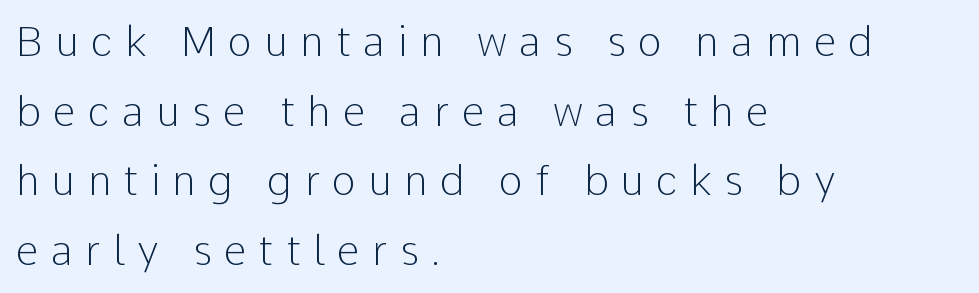
Do the characters align in a grid? No, the font is proportional. Someone cranked the tracking dial way up on this one. Compared with a typical body face, this is equally light or lighter still. Teacher's note: observe the even left margin — that is flush-left alignment. A roman cut, with each character standing at attention.
